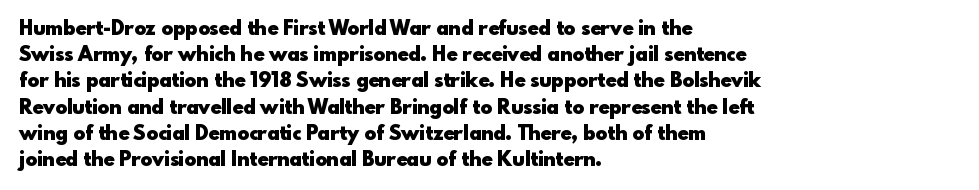
{"italic": "no", "bold": "yes", "underline": "no", "align": "left", "line_spacing": "normal", "line_spacing_ratio": 1.31, "letter_spacing": "normal", "letter_spacing_em": 0.0, "glyph_px": 20}
